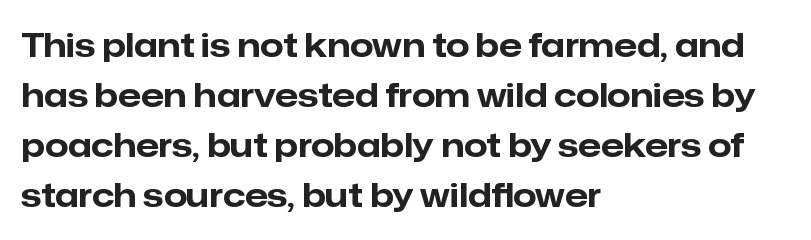
Any mark beneath the type? The region is blank. Posture: upright roman. Caption: standard tracking, unaltered. A typesetter would label this face a sans. Regular leading.
